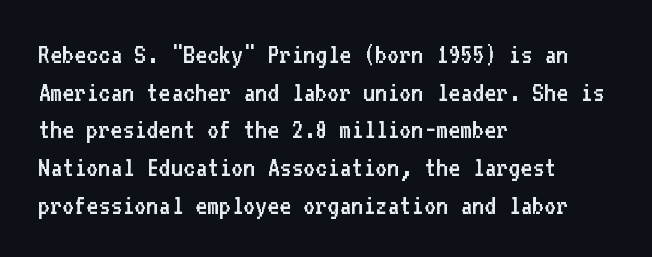
Q: Is the text bold? A: No.
Q: Is the text italic (slanted)? A: No, it is upright.
Q: Is the typeface a serif or a sans-serif typeface? A: Sans-serif.
Q: Is the text underlined? A: No.
Q: How is the paragraph aligned? A: Left-aligned.
Q: Is the spacing between letters normal or unusually wide? A: Normal.
Q: Is the spacing between lines tight, normal or loose? A: Normal.
Q: Width (condensed, normal, or wide)? A: Normal.
Q: Stroke contrast? A: Low.
Q: x-height? A: Medium.
Q: Monospaced? A: Yes.
